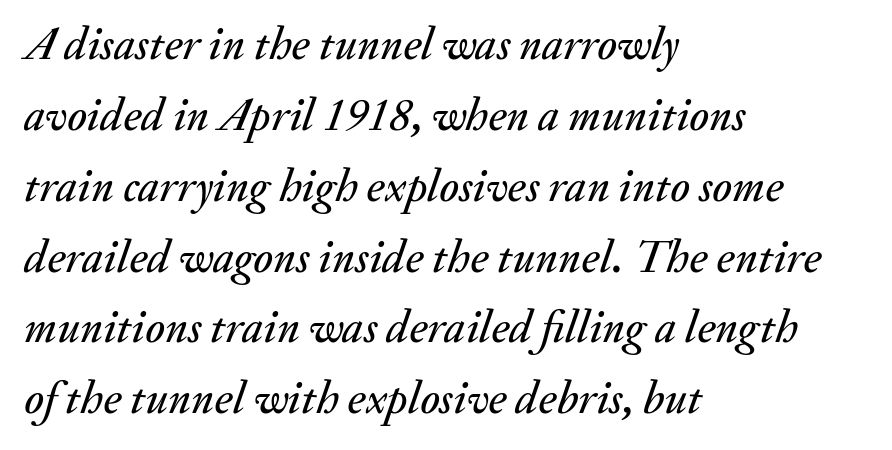
Q: Is the text italic (slanted)? A: Yes, it leans right by about 20 degrees.
Q: Is the text underlined? A: No.
Q: How is the paragraph aligned? A: Left-aligned.
Q: Is the spacing between letters normal or unusually wide? A: Normal.
Q: Is the spacing between lines tight, normal or loose? A: Normal.
Q: Width (condensed, normal, or wide)? A: Normal.
Q: Stroke contrast? A: Medium.
Q: x-height? A: Small.
Q: Monospaced? A: No.
